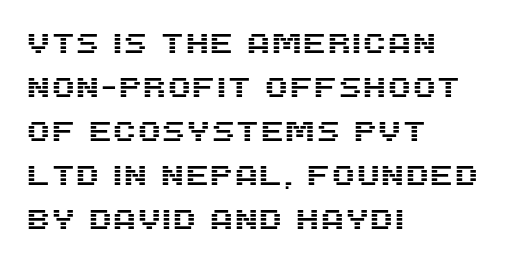
The image shows 28 px sans-serif type, upright; set left-aligned, normal line spacing (1.57x), normal letter spacing, not underlined; medium stroke contrast and a large x-height.
